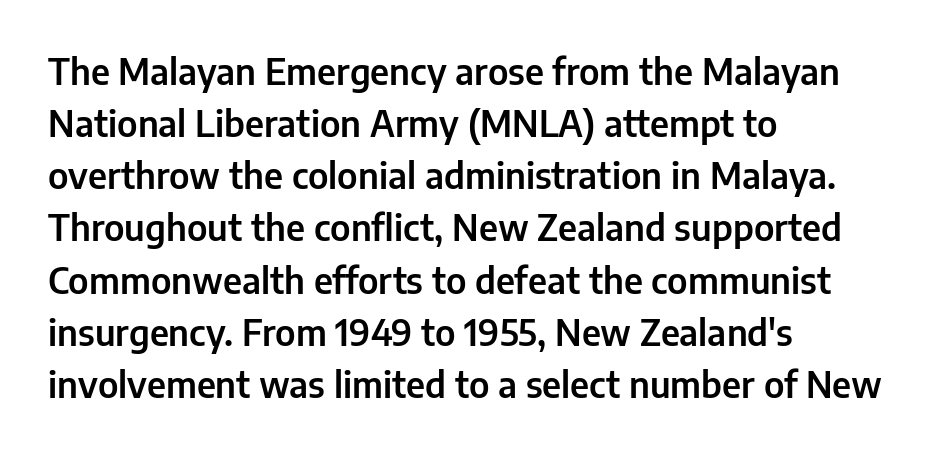
The image shows 35 px sans-serif type, upright; set left-aligned, normal line spacing (1.49x), normal letter spacing, not underlined; low stroke contrast and a medium x-height.
